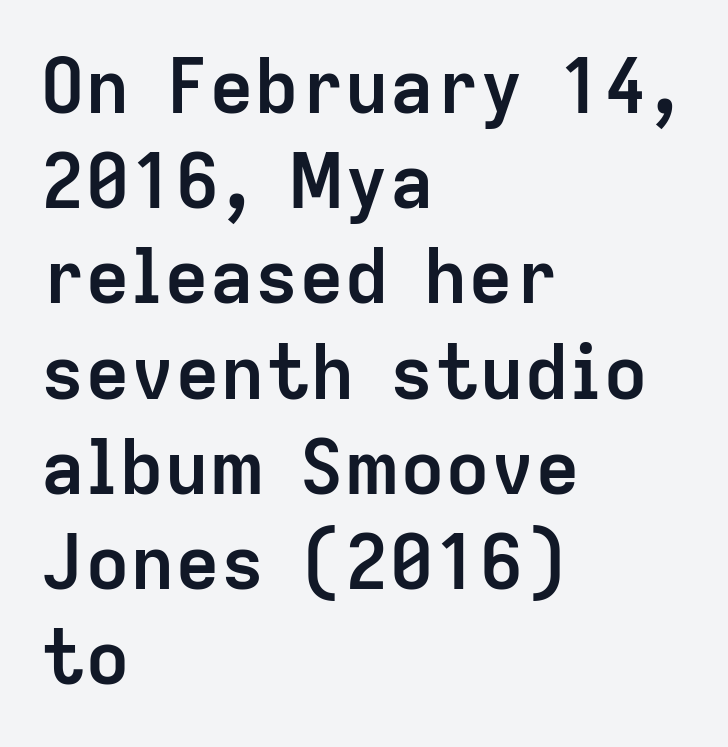
Q: Is the text bold? A: Yes.
Q: Is the text italic (slanted)? A: No, it is upright.
Q: Is the typeface a serif or a sans-serif typeface? A: Sans-serif.
Q: Is the text underlined? A: No.
Q: How is the paragraph aligned? A: Left-aligned.
Q: Is the spacing between letters normal or unusually wide? A: Normal.
Q: Is the spacing between lines tight, normal or loose? A: Normal.
Q: Width (condensed, normal, or wide)? A: Normal.
Q: Stroke contrast? A: Low.
Q: x-height? A: Medium.
Q: Monospaced? A: No.
